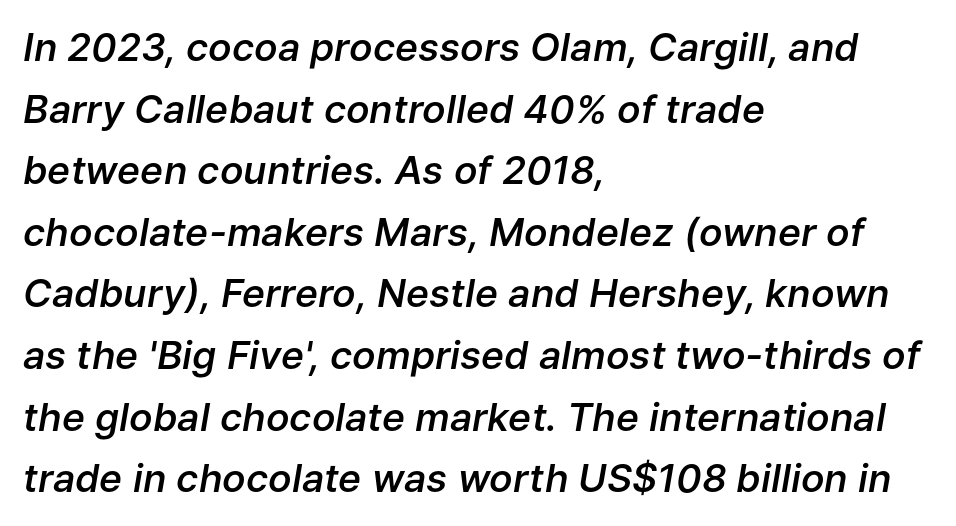
{"italic": "yes", "lean": "right", "slant_degrees": 9, "bold": "semi", "weight": "semibold", "width": "normal", "stroke_contrast": "low", "x_height": "medium", "monospaced": "no", "underline": "no", "align": "left", "line_spacing": "normal", "line_spacing_ratio": 1.58, "letter_spacing": "normal", "letter_spacing_em": 0.0, "glyph_px": 39}
